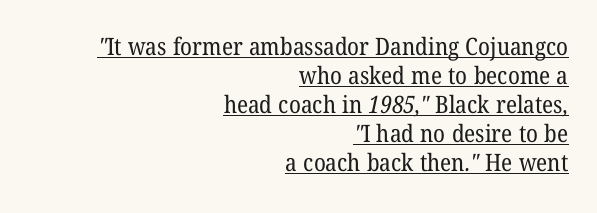
Like a heading marked for emphasis, these lines bear an underscore. Right-aligned paragraph, ragged on the left. Look at the tracking — it's just the regular setting, nothing added. Bold? No — there's no thickening of the strokes.
